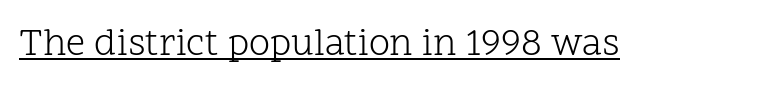
The image shows 38 px light serif type, upright; set normal letter spacing, underlined; low stroke contrast and a medium x-height.
